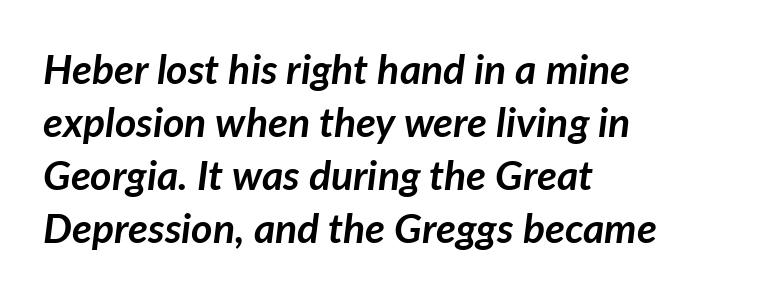
Bare-footed words on every line. The glyphs look as if they've been sheared to an angle. Each word holds together tightly as a unit, with standard inter-letter gaps. Character widths vary here, with narrow letters taking less room than wide ones.
